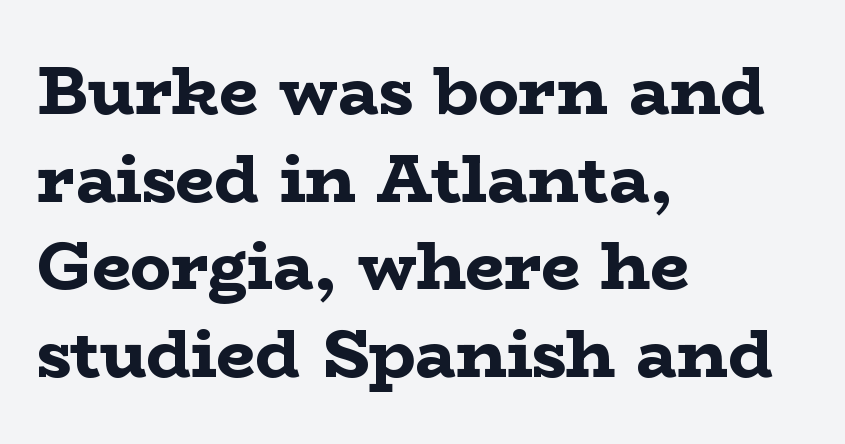
{"serif": "yes", "italic": "no", "bold": "yes", "weight": "bold", "width": "wide", "stroke_contrast": "low", "x_height": "medium", "monospaced": "no", "underline": "no", "align": "left", "line_spacing": "normal", "line_spacing_ratio": 1.29, "letter_spacing": "normal", "letter_spacing_em": 0.0, "glyph_px": 68}
